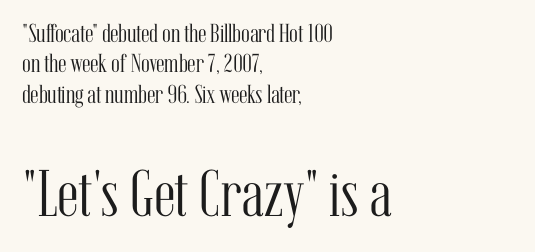
Q: Is the text bold? A: No.
Q: Is the text italic (slanted)? A: No, it is upright.
Q: Is the typeface a serif or a sans-serif typeface? A: Serif.
Q: Is the text underlined? A: No.
Q: How is the paragraph aligned? A: Left-aligned.
Q: Is the spacing between letters normal or unusually wide? A: Normal.
Q: Which block of text is set in a larger size, the first (top) or the second (bottom)? A: The second (bottom) one.
Q: Width (condensed, normal, or wide)? A: Condensed.
Q: Stroke contrast? A: Medium.
Q: x-height? A: Medium.
Q: Monospaced? A: No.
